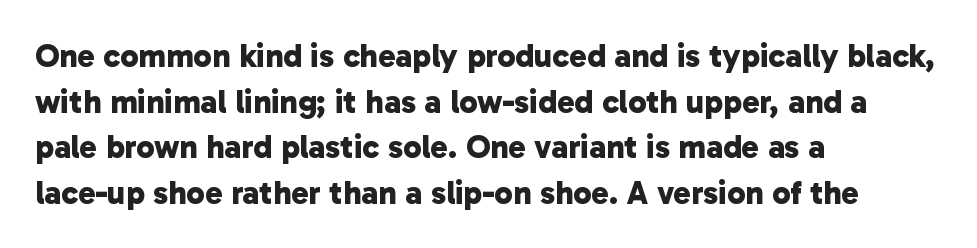
Q: Is the text bold? A: Yes.
Q: Is the typeface a serif or a sans-serif typeface? A: Sans-serif.
Q: Is the text underlined? A: No.
Q: How is the paragraph aligned? A: Left-aligned.
Q: Is the spacing between letters normal or unusually wide? A: Normal.
Q: Is the spacing between lines tight, normal or loose? A: Normal.
Q: Width (condensed, normal, or wide)? A: Normal.
Q: Stroke contrast? A: Low.
Q: x-height? A: Medium.
Q: Monospaced? A: No.
